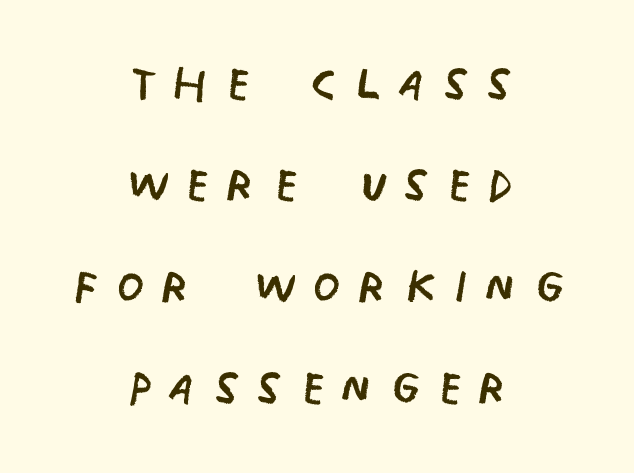
{"serif": "no", "bold": "no", "weight": "regular", "width": "condensed", "stroke_contrast": "low", "x_height": "large", "monospaced": "no", "underline": "no", "align": "center", "line_spacing": "normal", "line_spacing_ratio": 1.61, "letter_spacing": "wide", "letter_spacing_em": 0.28, "glyph_px": 63}
